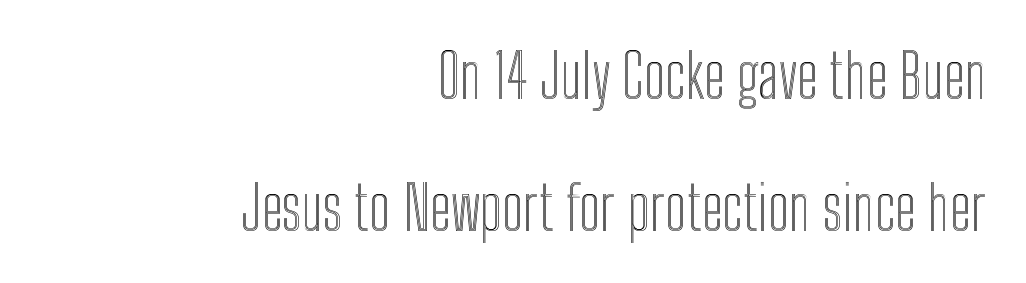
{"italic": "no", "width": "condensed", "x_height": "medium", "monospaced": "no", "underline": "no", "align": "right", "line_spacing": "loose", "line_spacing_ratio": 2.2, "letter_spacing": "normal", "letter_spacing_em": 0.0, "glyph_px": 60}
